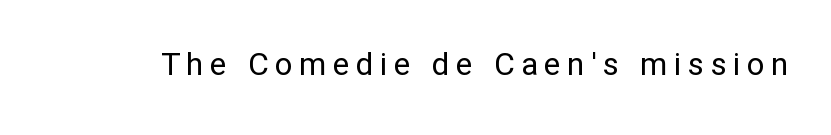
The image shows 32 px regular-weight sans-serif type, upright; set not underlined; low stroke contrast and a medium x-height.
